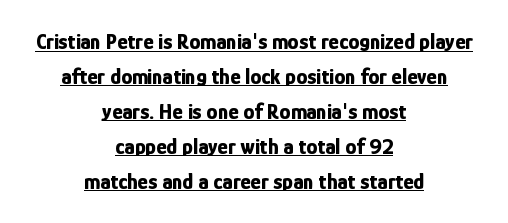
No extra tracking has been applied to these lines. Each line of the rendering has a horizontal stroke beneath the glyphs. Stroke thickness is high; the sample reads as a true bold. Style check: upright.
